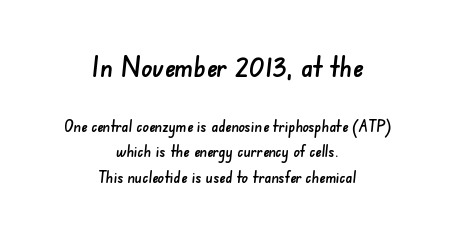
The image shows 28 px sans-serif type; set centered, normal line spacing (1.59x), normal letter spacing, not underlined; the first (top) block is 1.75x larger; low stroke contrast and a small x-height.
